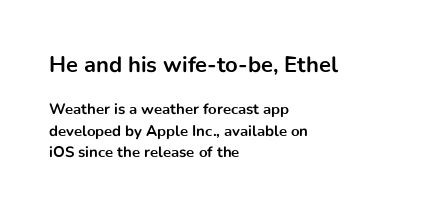
The image shows 22 px bold type, upright; set left-aligned, normal line spacing (1.43x), normal letter spacing, not underlined; the first (top) block is 1.47x larger.
